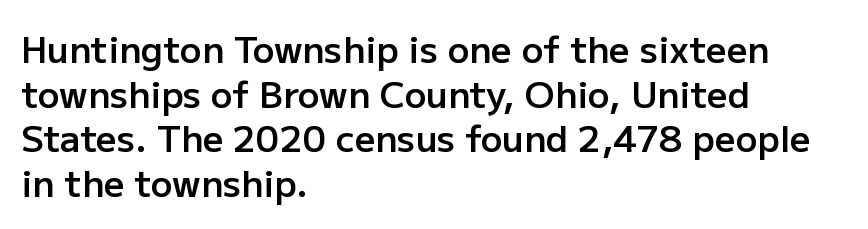
Serif or sans? Sans — the stroke terminals are bare. You could not count columns in this text — the font is proportionally spaced. No word sits above an underline. Compared with a centered layout, this one pins lines to the left instead. Firm but not heavy-handed strokes: this text is semibold.
